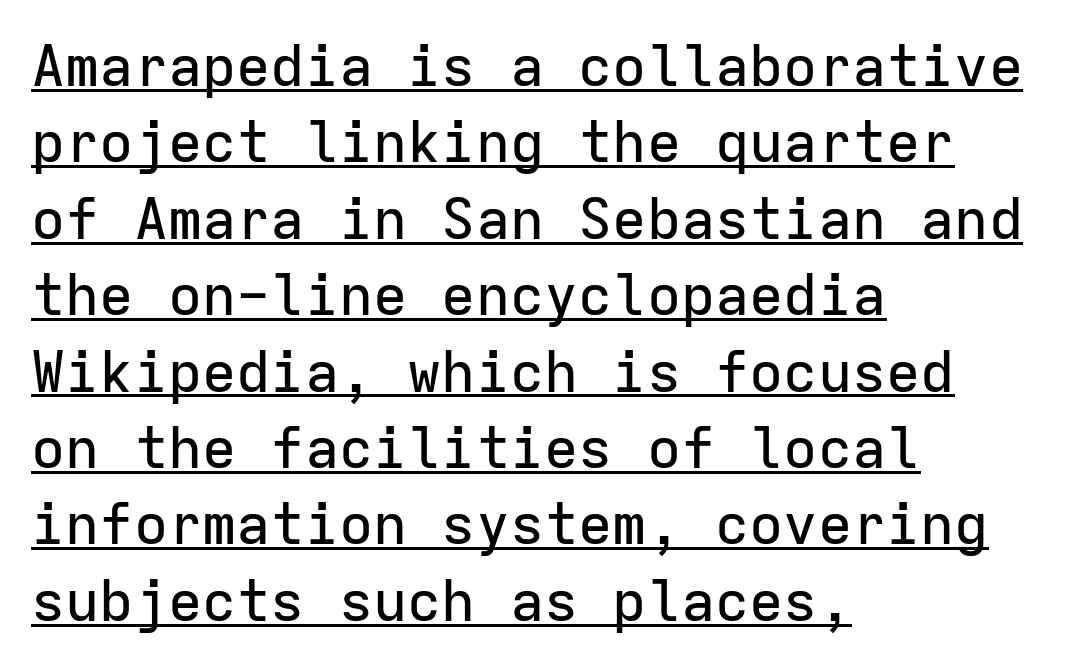
Q: Is the text italic (slanted)? A: No, it is upright.
Q: Is the typeface a serif or a sans-serif typeface? A: Sans-serif.
Q: Is the text underlined? A: Yes.
Q: How is the paragraph aligned? A: Left-aligned.
Q: Is the spacing between letters normal or unusually wide? A: Normal.
Q: Is the spacing between lines tight, normal or loose? A: Normal.
Q: Width (condensed, normal, or wide)? A: Normal.
Q: Stroke contrast? A: Low.
Q: x-height? A: Medium.
Q: Monospaced? A: Yes.
